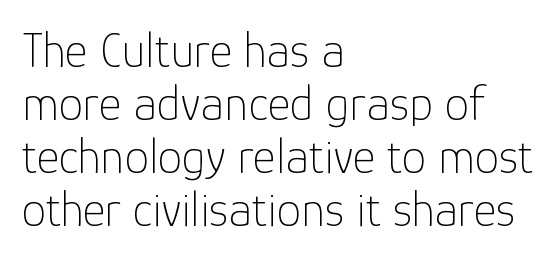
Q: Is the text bold? A: No.
Q: Is the text italic (slanted)? A: No, it is upright.
Q: Is the typeface a serif or a sans-serif typeface? A: Sans-serif.
Q: Is the text underlined? A: No.
Q: How is the paragraph aligned? A: Left-aligned.
Q: Is the spacing between letters normal or unusually wide? A: Normal.
Q: Is the spacing between lines tight, normal or loose? A: Tight.
Q: Width (condensed, normal, or wide)? A: Normal.
Q: Stroke contrast? A: Low.
Q: x-height? A: Medium.
Q: Monospaced? A: No.
